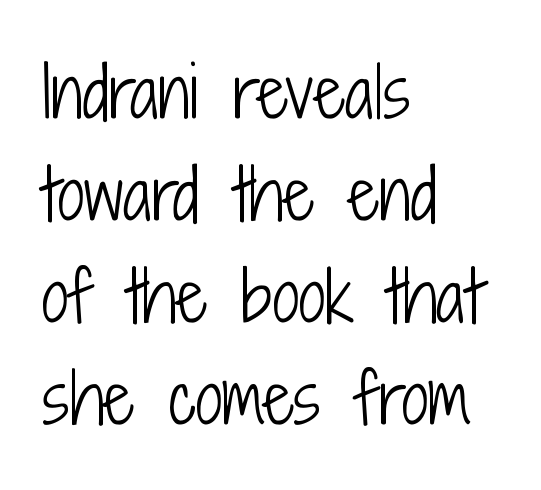
Q: Is the text bold? A: No.
Q: Is the text italic (slanted)? A: No, it is upright.
Q: Is the typeface a serif or a sans-serif typeface? A: Sans-serif.
Q: Is the text underlined? A: No.
Q: How is the paragraph aligned? A: Left-aligned.
Q: Is the spacing between letters normal or unusually wide? A: Normal.
Q: Is the spacing between lines tight, normal or loose? A: Normal.
Q: Width (condensed, normal, or wide)? A: Condensed.
Q: Stroke contrast? A: Low.
Q: x-height? A: Medium.
Q: Monospaced? A: No.
